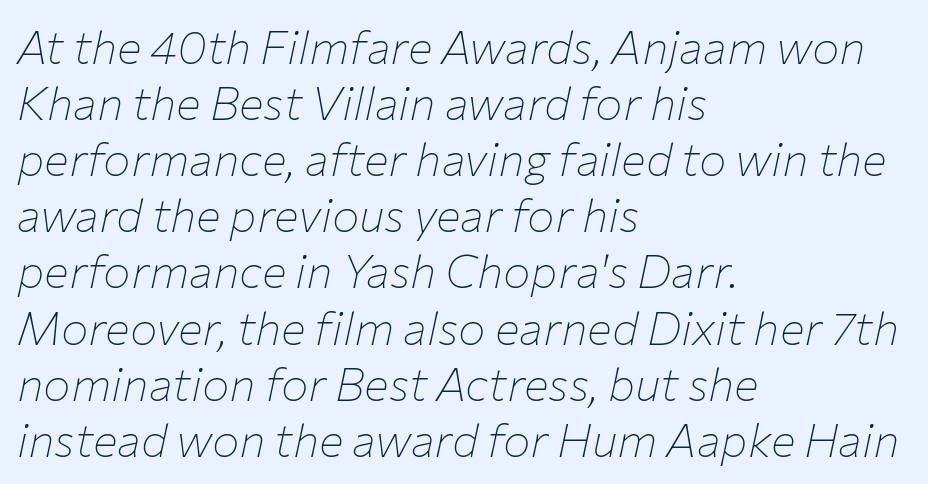
Q: Is the text bold? A: No.
Q: Is the text italic (slanted)? A: Yes, it leans right by about 12 degrees.
Q: Is the text underlined? A: No.
Q: How is the paragraph aligned? A: Left-aligned.
Q: Is the spacing between letters normal or unusually wide? A: Normal.
Q: Width (condensed, normal, or wide)? A: Normal.
Q: Stroke contrast? A: Low.
Q: x-height? A: Medium.
Q: Monospaced? A: No.
